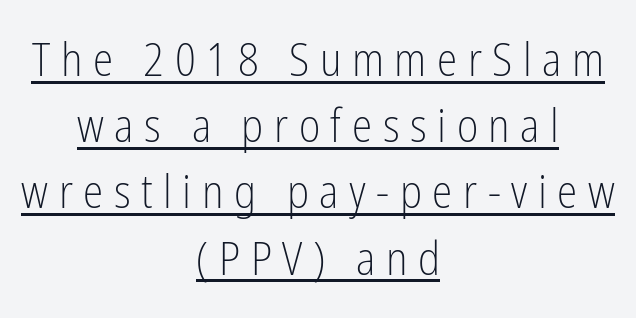
The image shows 46 px light, condensed sans-serif type, upright; set centered, normal line spacing (1.44x), unusually wide letter spacing (+0.23 em), underlined; low stroke contrast and a medium x-height.
